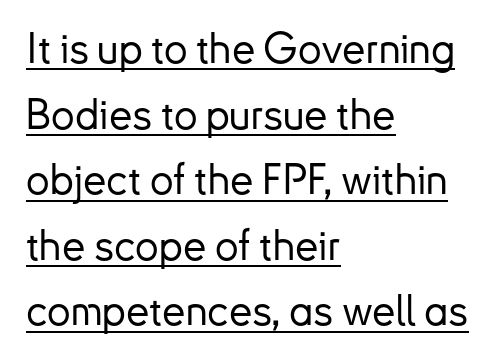
The image shows 42 px sans-serif type, upright; set left-aligned, normal line spacing (1.56x), normal letter spacing, underlined; low stroke contrast and a small x-height.
